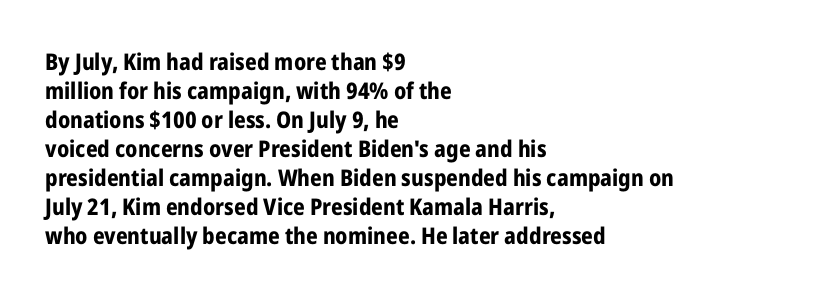
The image shows 23 px bold type, upright; set left-aligned, normal line spacing (1.26x), normal letter spacing, not underlined.
